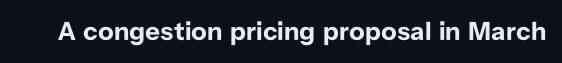
Q: Is the text bold? A: Yes.
Q: Is the text italic (slanted)? A: No, it is upright.
Q: Is the text underlined? A: No.
Q: Is the spacing between letters normal or unusually wide? A: Normal.
